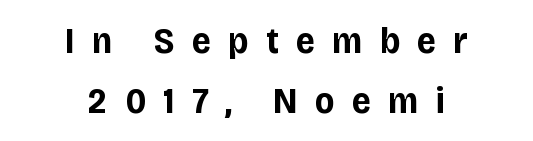
{"serif": "no", "italic": "no", "bold": "yes", "weight": "bold", "width": "normal", "stroke_contrast": "low", "x_height": "large", "monospaced": "no", "underline": "no", "align": "center", "line_spacing": "normal", "line_spacing_ratio": 1.61, "letter_spacing": "wide", "letter_spacing_em": 0.46, "glyph_px": 37}
